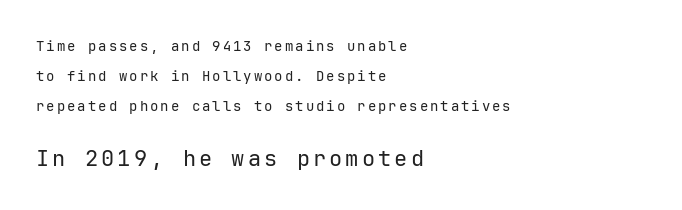
{"italic": "no", "bold": "no", "underline": "no", "align": "left", "line_spacing": "loose", "line_spacing_ratio": 2.13, "larger_block": "second", "size_ratio": 1.57, "glyph_px": 22}
